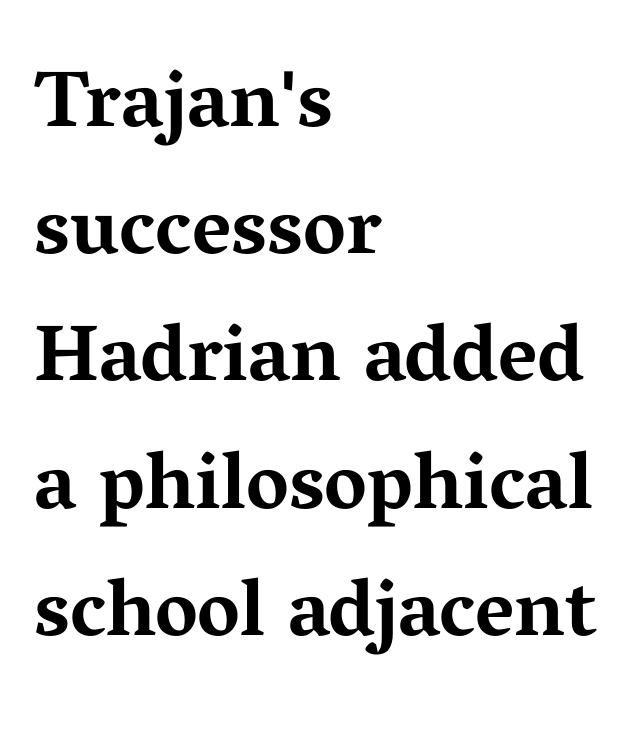
The rendering uses a moderate line-height, typical for paragraphs. Notice how the passage keeps a crisp vertical edge on the left only. No extra tracking has been applied to these lines. Every letter is thick-stroked: bold, no question. Are there feet on the stems? There are — it's a serif.
